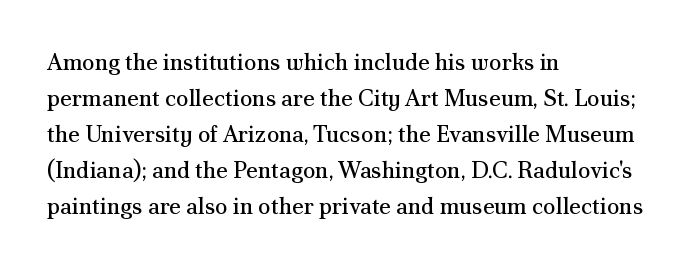
The image shows 23 px text type, upright; set left-aligned, normal line spacing (1.57x), normal letter spacing, not underlined.
